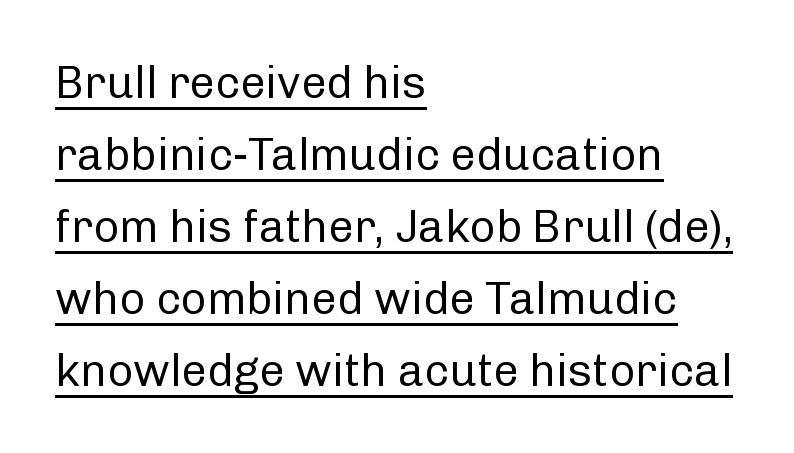
The image shows 45 px regular-weight sans-serif type, upright; set left-aligned, normal line spacing (1.6x), normal letter spacing, underlined; low stroke contrast and a medium x-height.
